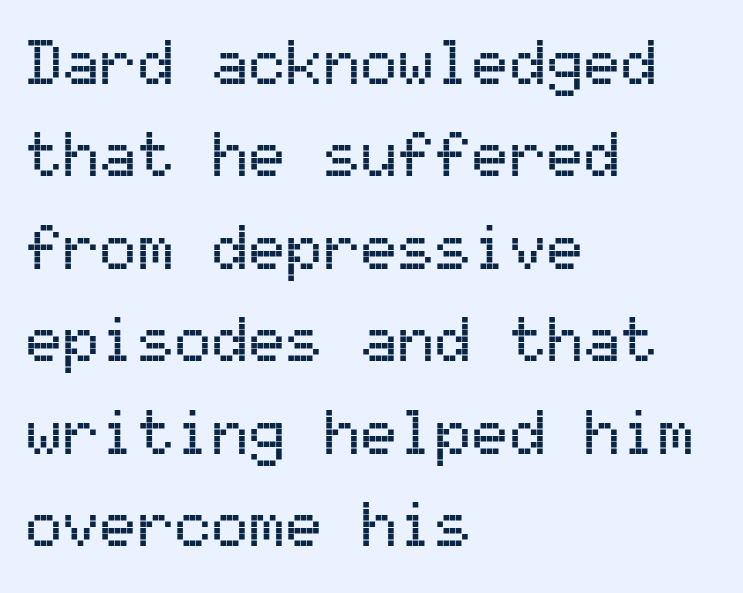
The image shows 62 px sans-serif type, upright, monospaced; set left-aligned, normal line spacing (1.49x), normal letter spacing, not underlined; medium stroke contrast and a medium x-height.
